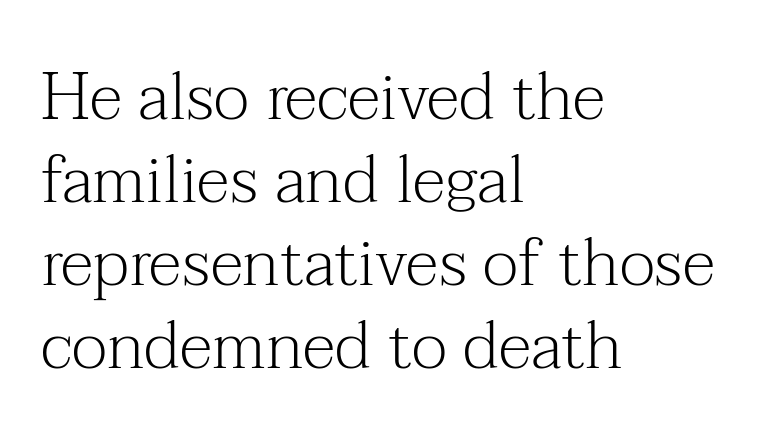
Q: Is the text bold? A: No.
Q: Is the text italic (slanted)? A: No, it is upright.
Q: Is the typeface a serif or a sans-serif typeface? A: Serif.
Q: Is the text underlined? A: No.
Q: How is the paragraph aligned? A: Left-aligned.
Q: Is the spacing between letters normal or unusually wide? A: Normal.
Q: Is the spacing between lines tight, normal or loose? A: Normal.
Q: Width (condensed, normal, or wide)? A: Normal.
Q: Stroke contrast? A: Medium.
Q: x-height? A: Medium.
Q: Monospaced? A: No.
